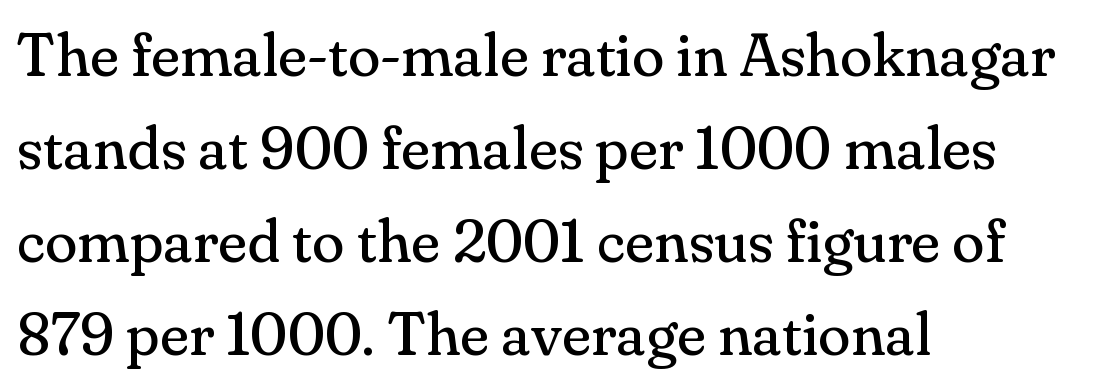
{"serif": "yes", "italic": "no", "bold": "no", "weight": "regular", "width": "normal", "stroke_contrast": "medium", "x_height": "small", "monospaced": "no", "underline": "no", "align": "left", "line_spacing": "normal", "line_spacing_ratio": 1.55, "letter_spacing": "normal", "letter_spacing_em": 0.0, "glyph_px": 60}
